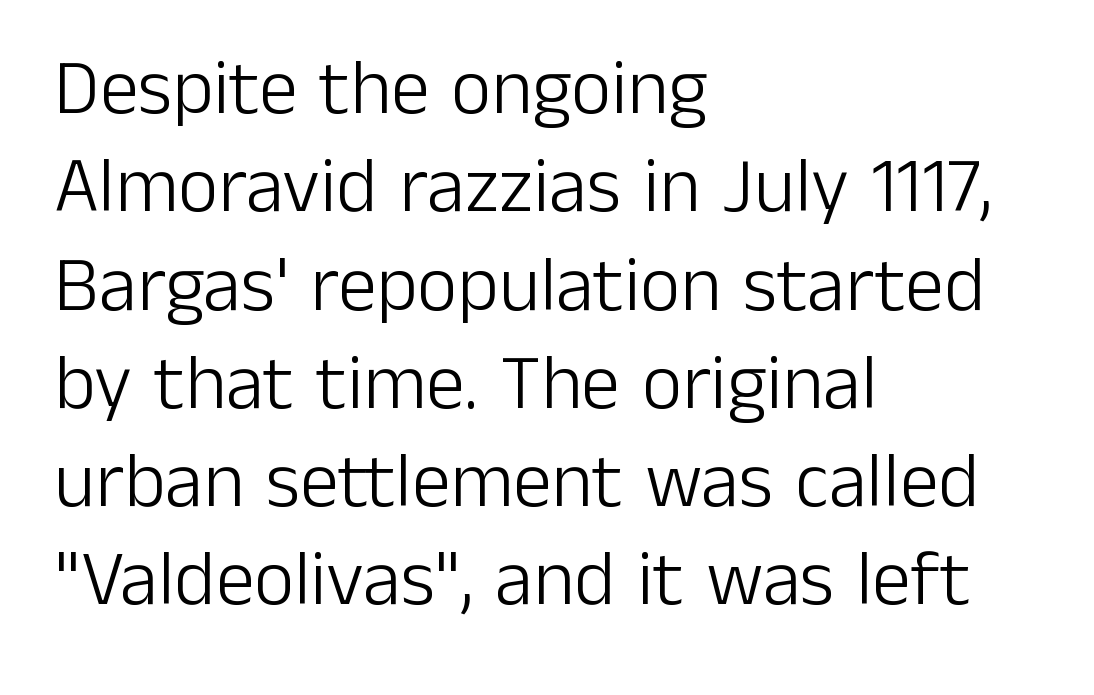
Horizontal bands of white between lines are of average thickness. The letters sit at their default tracking, neither squeezed nor spread. Stroke mass is kept to a normal reading level or below. Every character sits straight up, as roman type does. Proportional: the letters do not fall into vertical columns. The setting favours the left margin, as ordinary paragraphs usually do.
